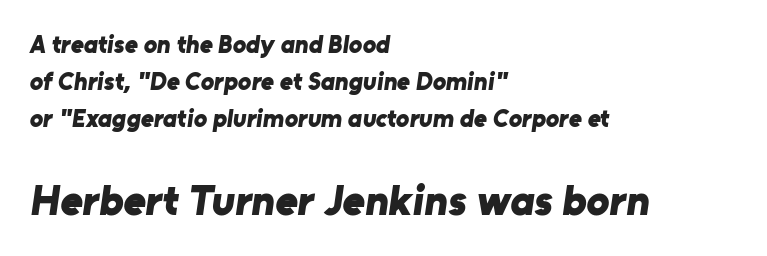
The image shows 43 px bold sans-serif type; set left-aligned, normal line spacing (1.48x), normal letter spacing, not underlined; the second (bottom) block is 1.72x larger; low stroke contrast and a medium x-height.
